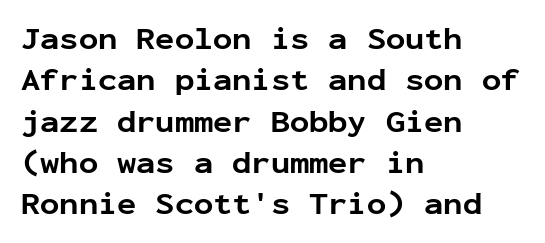
{"serif": "no", "italic": "no", "bold": "yes", "weight": "bold", "width": "normal", "stroke_contrast": "low", "x_height": "medium", "monospaced": "yes", "underline": "no", "align": "left", "line_spacing": "normal", "line_spacing_ratio": 1.29, "letter_spacing": "normal", "letter_spacing_em": 0.0, "glyph_px": 32}
